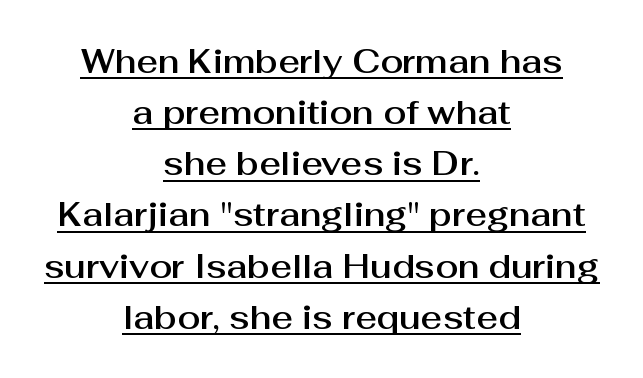
Every row of glyphs is offset so its center matches the block's center. The block of text has a typical density, with ordinary space between rows. Is this a sans? Yes — the strokes have no serifs. This sample uses plain, unmodified letter spacing. Proportional: the letters do not fall into vertical columns. Italic: no, the glyphs are upright roman.
